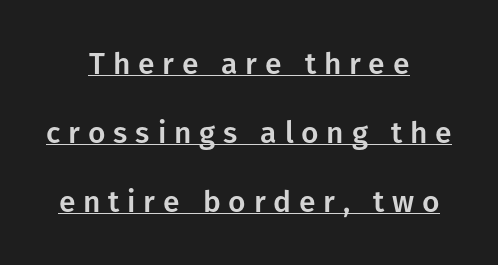
{"serif": "no", "italic": "no", "width": "normal", "stroke_contrast": "low", "x_height": "medium", "monospaced": "no", "underline": "yes", "align": "center", "line_spacing": "loose", "line_spacing_ratio": 2.3, "letter_spacing": "wide", "letter_spacing_em": 0.26, "glyph_px": 30}
